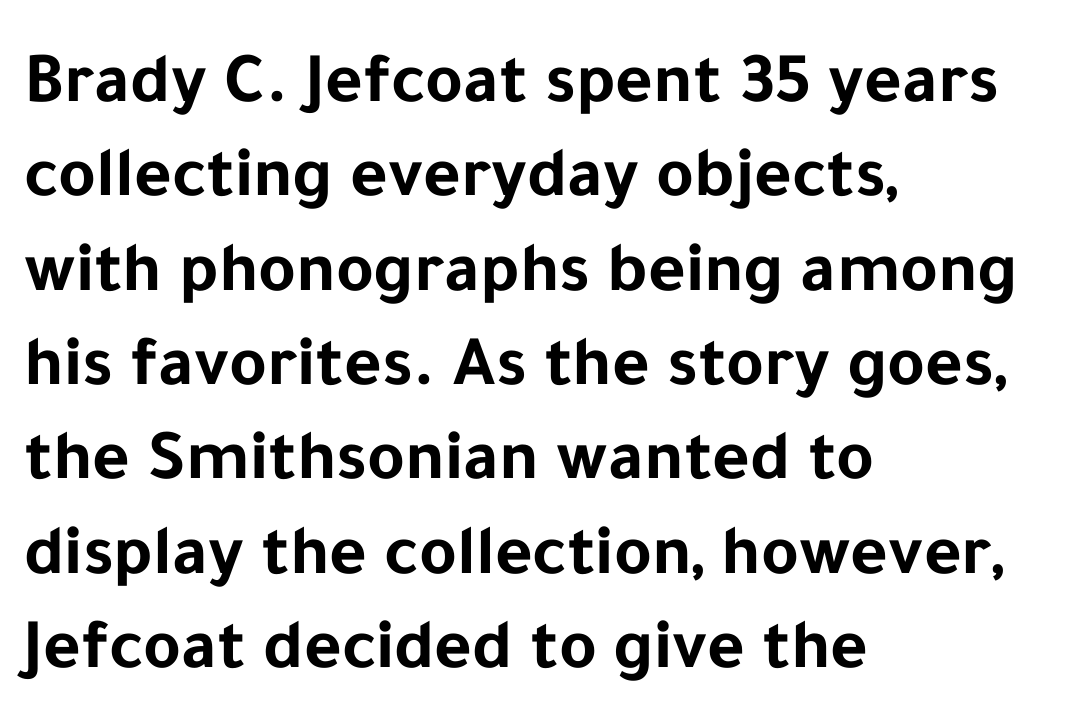
The image shows 72 px bold sans-serif type, upright; set left-aligned, normal line spacing (1.31x), normal letter spacing, not underlined; low stroke contrast and a medium x-height.
